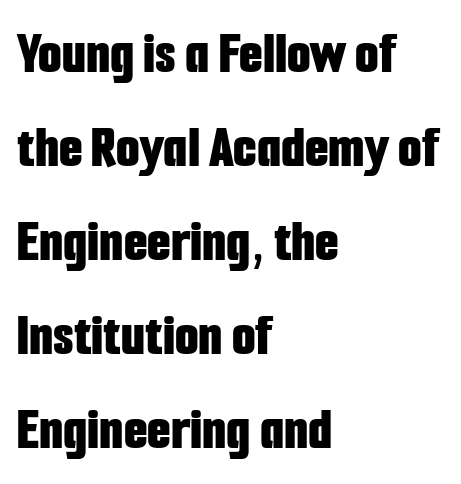
{"serif": "no", "italic": "no", "bold": "yes", "weight": "bold", "width": "condensed", "stroke_contrast": "low", "x_height": "medium", "monospaced": "no", "underline": "no", "align": "left", "line_spacing": "normal", "line_spacing_ratio": 1.54, "letter_spacing": "normal", "letter_spacing_em": 0.0, "glyph_px": 61}
